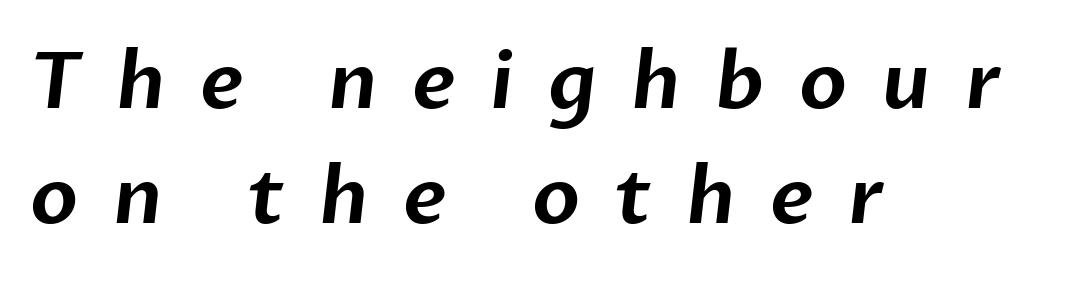
The image shows 78 px sans-serif type; set left-aligned, normal line spacing (1.47x), unusually wide letter spacing (+0.44 em), not underlined; low stroke contrast and a medium x-height.
